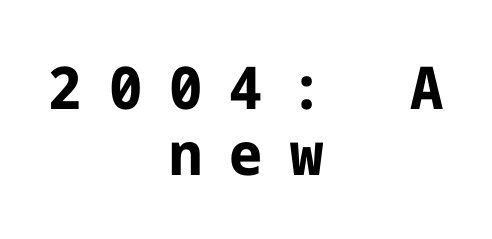
Characters remain perfectly vertical along every line. Heavy-handed strokes throughout: this text is bold. Substantial extra tracking has been applied to these lines. These lines stack symmetrically, like a column narrowing and widening about its center. Check under the words: just untouched page. The text was rendered using a sans face with plain stroke endings.
